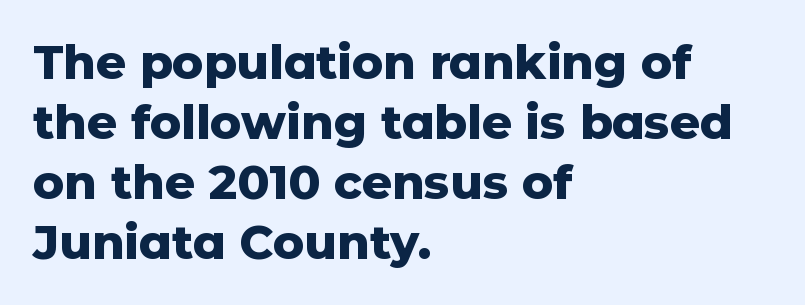
{"serif": "no", "italic": "no", "bold": "yes", "weight": "heavy", "width": "normal", "stroke_contrast": "low", "x_height": "medium", "monospaced": "no", "underline": "no", "align": "left", "line_spacing": "normal", "line_spacing_ratio": 1.28, "letter_spacing": "normal", "letter_spacing_em": 0.0, "glyph_px": 47}
